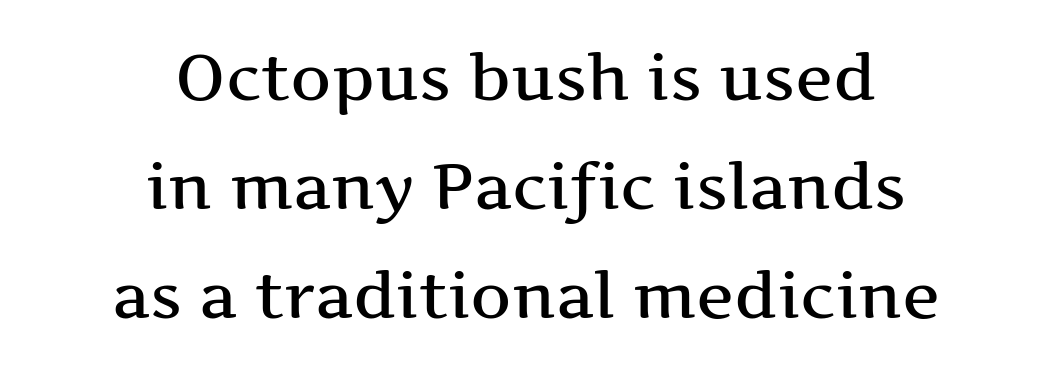
The image shows 64 px wide serif type, upright; set centered, normal line spacing (1.7x), normal letter spacing, not underlined; medium stroke contrast and a medium x-height.
